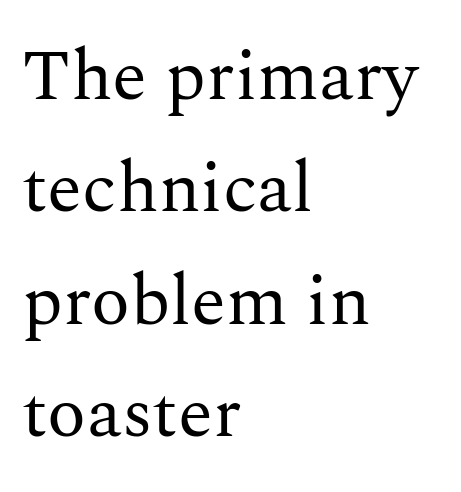
The image shows 72 px regular-weight serif type, upright; set left-aligned, normal line spacing (1.56x), normal letter spacing, not underlined; medium stroke contrast and a medium x-height.
